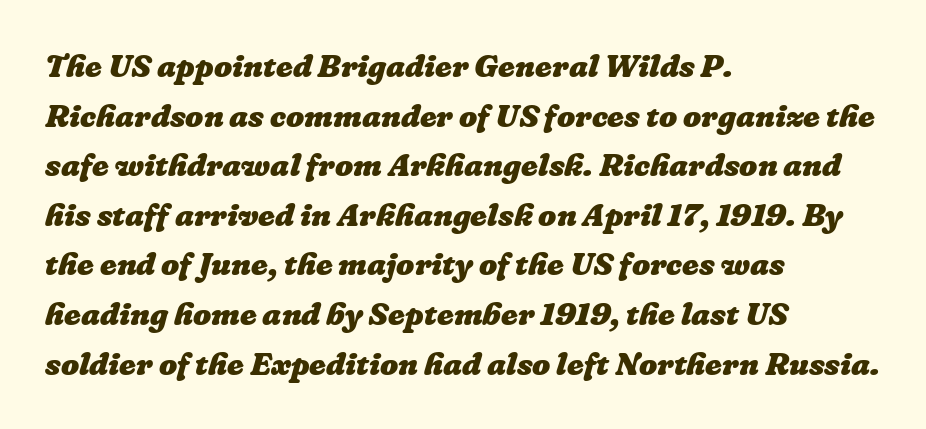
Q: Is the text bold? A: Yes.
Q: Is the text underlined? A: No.
Q: How is the paragraph aligned? A: Left-aligned.
Q: Is the spacing between letters normal or unusually wide? A: Normal.
Q: Is the spacing between lines tight, normal or loose? A: Normal.
Q: Width (condensed, normal, or wide)? A: Normal.
Q: Stroke contrast? A: Low.
Q: x-height? A: Medium.
Q: Monospaced? A: No.
